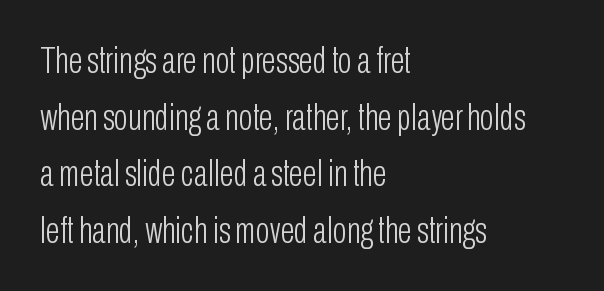
The image shows 37 px light, condensed sans-serif type, upright; set left-aligned, normal line spacing (1.53x), normal letter spacing, not underlined; low stroke contrast and a medium x-height.
